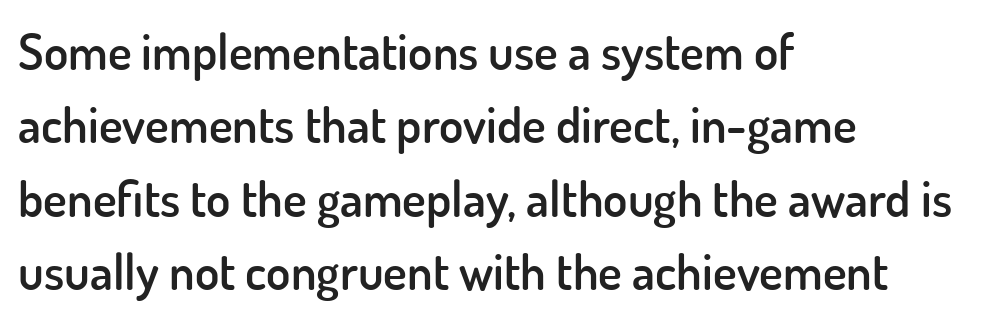
Q: Is the text bold? A: Semi-bold.
Q: Is the text italic (slanted)? A: No, it is upright.
Q: Is the typeface a serif or a sans-serif typeface? A: Sans-serif.
Q: Is the text underlined? A: No.
Q: How is the paragraph aligned? A: Left-aligned.
Q: Is the spacing between letters normal or unusually wide? A: Normal.
Q: Is the spacing between lines tight, normal or loose? A: Normal.
Q: Width (condensed, normal, or wide)? A: Normal.
Q: Stroke contrast? A: Low.
Q: x-height? A: Small.
Q: Monospaced? A: No.
